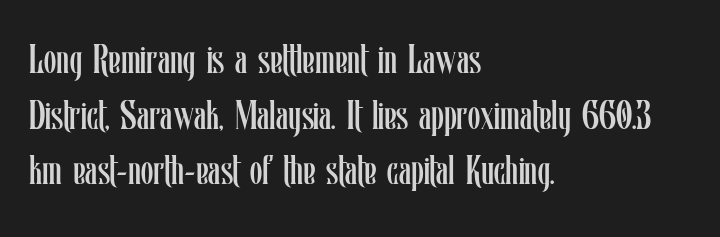
The image shows 40 px regular-weight, condensed type, upright; set left-aligned, normal line spacing (1.39x), normal letter spacing, not underlined; low stroke contrast and a medium x-height.
